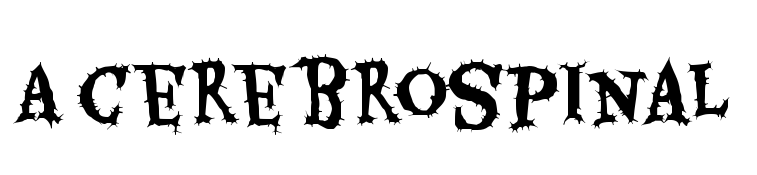
The image shows 74 px condensed sans-serif type, upright; set normal letter spacing, not underlined; medium stroke contrast and a large x-height.
